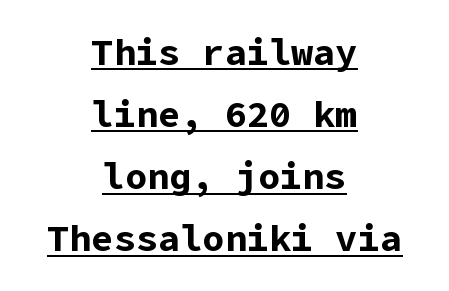
{"serif": "no", "italic": "no", "bold": "yes", "weight": "bold", "width": "normal", "stroke_contrast": "low", "x_height": "medium", "underline": "yes", "align": "center", "line_spacing": "normal", "line_spacing_ratio": 1.68, "letter_spacing": "normal", "letter_spacing_em": 0.0, "glyph_px": 37}
